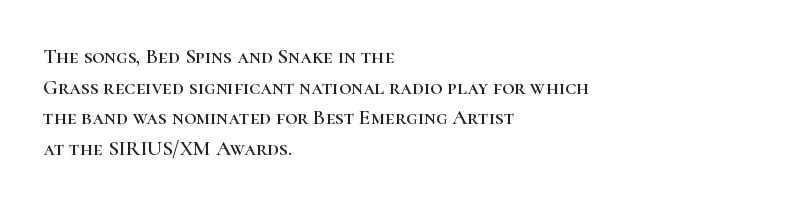
The image shows 21 px text type, upright; set left-aligned, normal line spacing (1.46x), normal letter spacing, not underlined.
